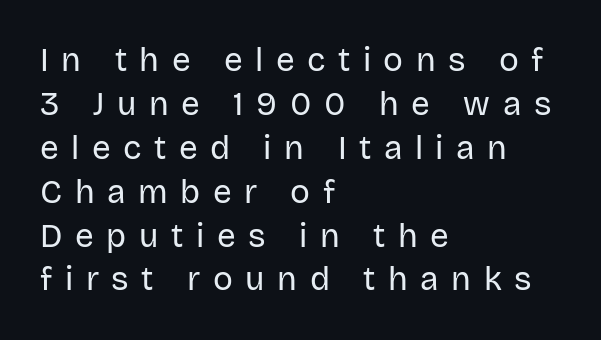
Q: Is the text bold? A: No.
Q: Is the text italic (slanted)? A: No, it is upright.
Q: Is the typeface a serif or a sans-serif typeface? A: Sans-serif.
Q: Is the text underlined? A: No.
Q: How is the paragraph aligned? A: Left-aligned.
Q: Is the spacing between letters normal or unusually wide? A: Unusually wide.
Q: Is the spacing between lines tight, normal or loose? A: Normal.
Q: Width (condensed, normal, or wide)? A: Normal.
Q: Stroke contrast? A: Low.
Q: x-height? A: Large.
Q: Monospaced? A: No.
